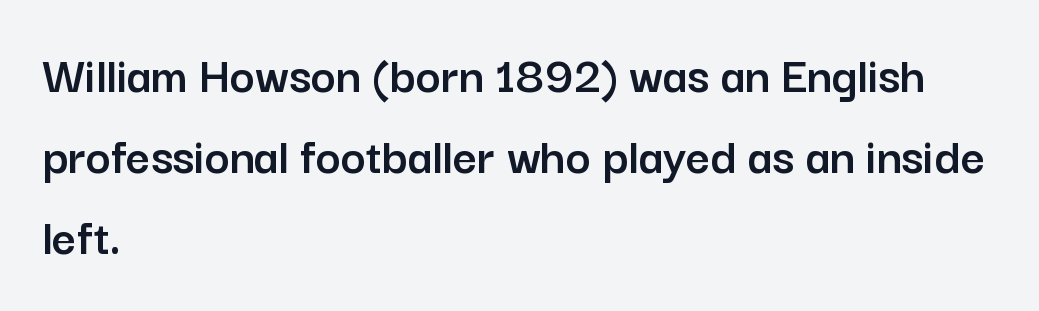
Q: Is the text italic (slanted)? A: No, it is upright.
Q: Is the typeface a serif or a sans-serif typeface? A: Sans-serif.
Q: Is the text underlined? A: No.
Q: How is the paragraph aligned? A: Left-aligned.
Q: Is the spacing between letters normal or unusually wide? A: Normal.
Q: Is the spacing between lines tight, normal or loose? A: Normal.
Q: Width (condensed, normal, or wide)? A: Normal.
Q: Stroke contrast? A: Low.
Q: x-height? A: Medium.
Q: Monospaced? A: No.
